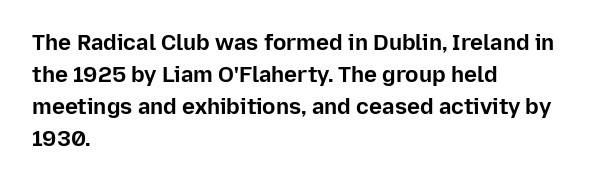
The image shows 22 px bold type, upright; set left-aligned, normal line spacing (1.45x), normal letter spacing, not underlined.
